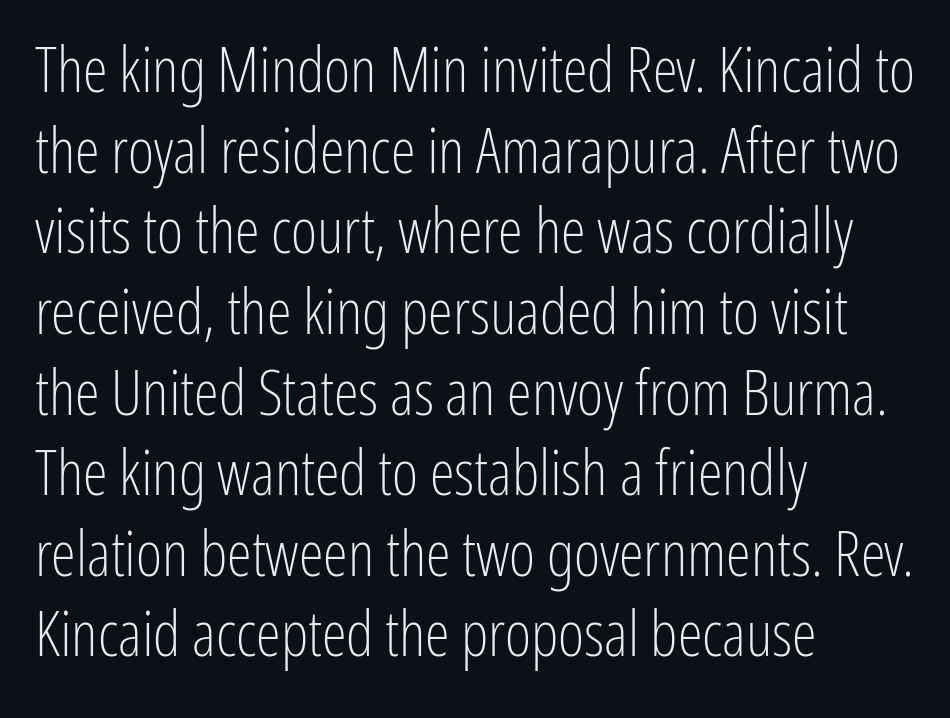
The image shows 63 px light, condensed sans-serif type, upright; set left-aligned, normal line spacing (1.28x), normal letter spacing, not underlined; low stroke contrast and a medium x-height.
